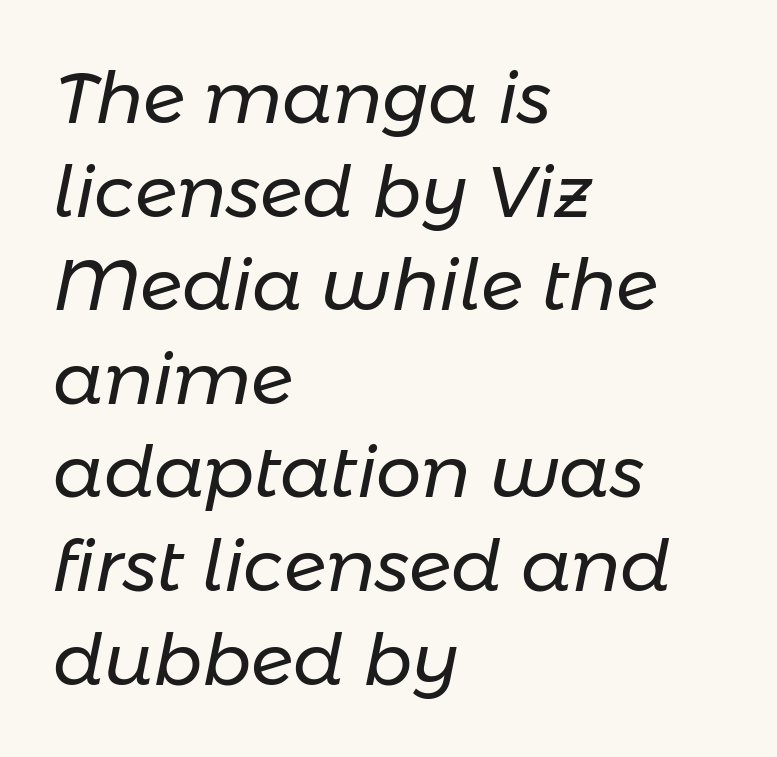
Vertically, the passage feels balanced, rows spaced as you'd expect. You could call the tracking neutral — neither tight nor loose. Glance below the letters and you will spot only blank space. In terms of posture, this sample is oblique. These lines are set flush left with a ragged right edge. Do the characters align in a grid? No, the font is proportional.
